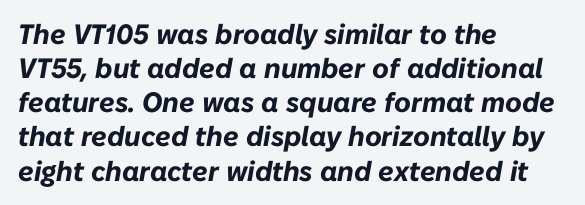
Is this a fixed-width face? No — the glyphs have proportional, varying widths. Glyph-to-glyph distance matches everyday printed text. The typesetter chose a ragged-right arrangement here. The passage shown is not underscored anywhere. The axis of the letterforms is tilted away from vertical.
